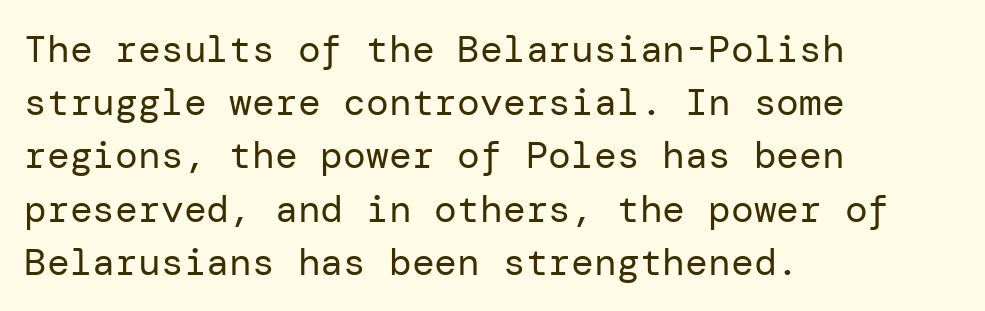
The image shows 38 px regular-weight sans-serif type, upright; set left-aligned, normal line spacing (1.4x), normal letter spacing, not underlined; low stroke contrast and a medium x-height.
